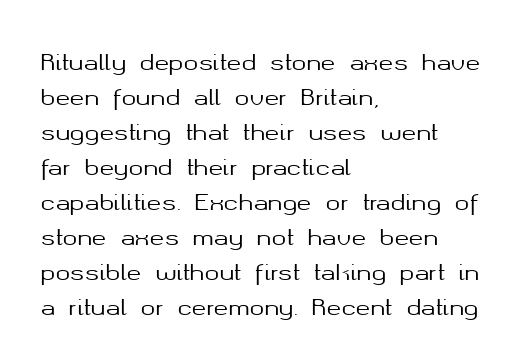
The image shows 22 px text type, upright; set left-aligned, normal line spacing (1.59x), normal letter spacing, not underlined.
